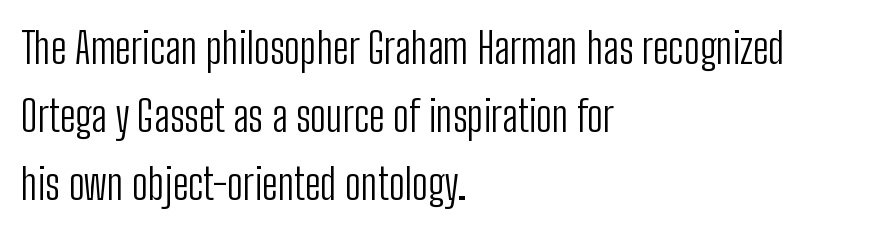
Q: Is the text bold? A: No.
Q: Is the text italic (slanted)? A: No, it is upright.
Q: Is the typeface a serif or a sans-serif typeface? A: Sans-serif.
Q: Is the text underlined? A: No.
Q: How is the paragraph aligned? A: Left-aligned.
Q: Is the spacing between letters normal or unusually wide? A: Normal.
Q: Is the spacing between lines tight, normal or loose? A: Normal.
Q: Width (condensed, normal, or wide)? A: Condensed.
Q: Stroke contrast? A: Low.
Q: x-height? A: Medium.
Q: Monospaced? A: No.
